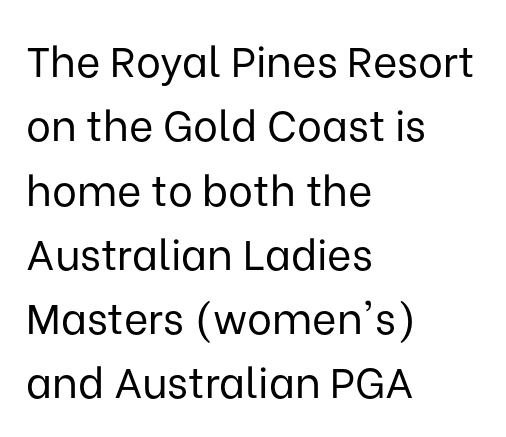
A typesetter would label this face a sans. The axis of the letterforms is exactly vertical. Horizontal alignment here is leftward, the default for most running prose. Quick note: underline off. The tracking reads as untouched default to a designer's eye. Baseline-to-baseline distance is the conventional proportion of letter height.
